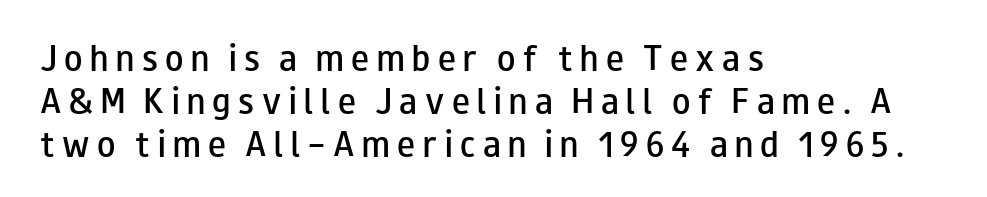
Quick note: not italic, upright. The letters advance in unequal steps, a hallmark of proportional type. No word sits above an underline. Vertically, the passage feels balanced, rows spaced as you'd expect. Tracking value appears strongly positive — letters spread wide. These lines are set flush left with a ragged right edge.
